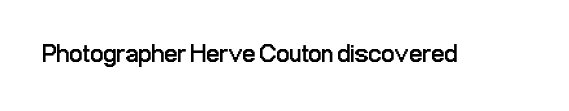
A roman cut, with each character standing at attention. Decoration check: the copy has no underline. The gaps between neighbouring characters are ordinary and unremarkable. Bold? No — there's no thickening of the strokes.
